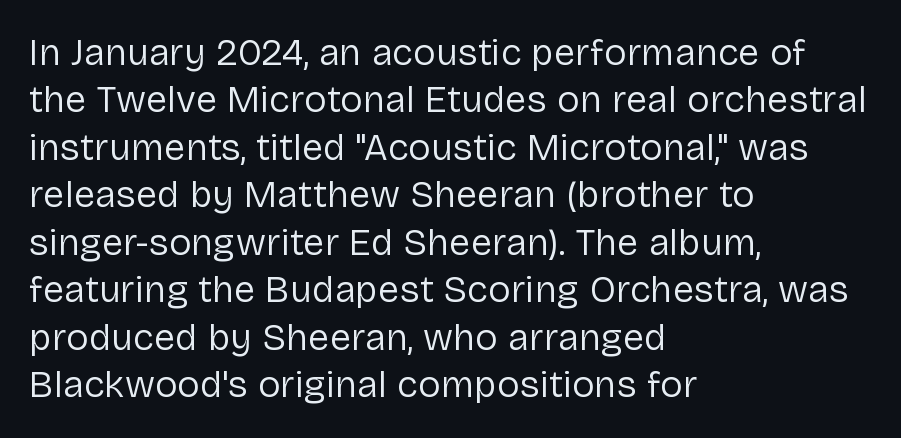
{"serif": "no", "italic": "no", "bold": "no", "weight": "regular", "width": "normal", "stroke_contrast": "low", "x_height": "medium", "monospaced": "no", "underline": "no", "align": "left", "line_spacing": "normal", "line_spacing_ratio": 1.25, "letter_spacing": "normal", "letter_spacing_em": 0.0, "glyph_px": 38}
